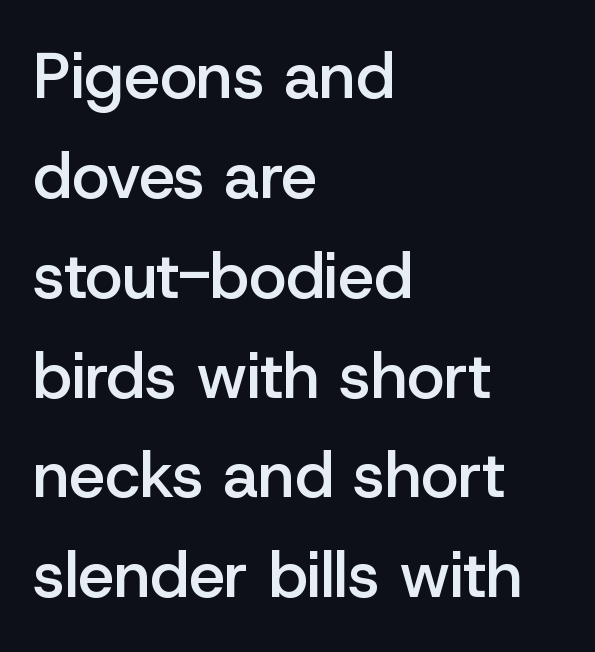
These lines are rendered in a variable-pitch font. You can tell from the bare stems that sans-serif type was used. Firm but not heavy-handed strokes: this text is semibold. Just letters on the line, the space beneath them empty. Reading down the column, the eye jumps a familiar distance to each next line. Look at the tracking — it's just the regular setting, nothing added.
